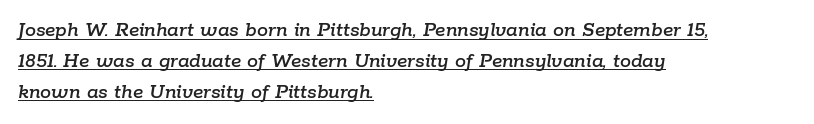
{"italic": "yes", "lean": "right", "slant_degrees": 9, "underline": "yes", "align": "left", "line_spacing": "normal", "line_spacing_ratio": 1.4, "letter_spacing": "normal", "letter_spacing_em": 0.0, "glyph_px": 22}
